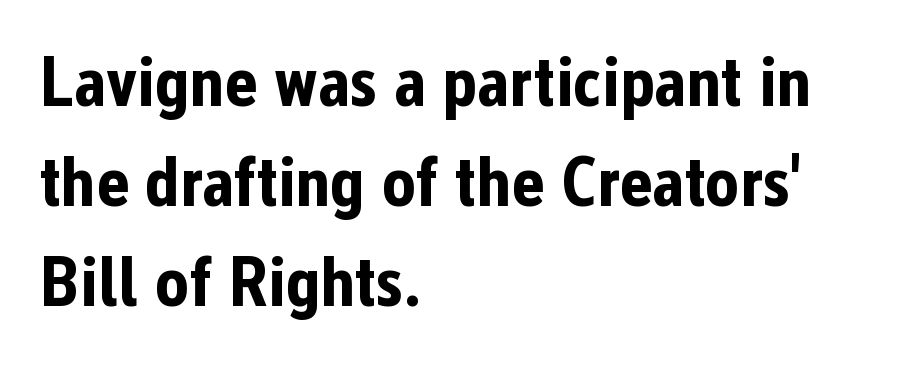
Q: Is the text bold? A: Yes.
Q: Is the text italic (slanted)? A: No, it is upright.
Q: Is the typeface a serif or a sans-serif typeface? A: Sans-serif.
Q: Is the text underlined? A: No.
Q: How is the paragraph aligned? A: Left-aligned.
Q: Is the spacing between letters normal or unusually wide? A: Normal.
Q: Is the spacing between lines tight, normal or loose? A: Normal.
Q: Width (condensed, normal, or wide)? A: Condensed.
Q: Stroke contrast? A: Low.
Q: x-height? A: Medium.
Q: Monospaced? A: No.
